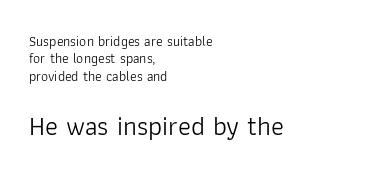
The image shows 27 px text type, upright; set left-aligned, line spacing 1.24x, normal letter spacing, not underlined; the second (bottom) block is 1.93x larger.
